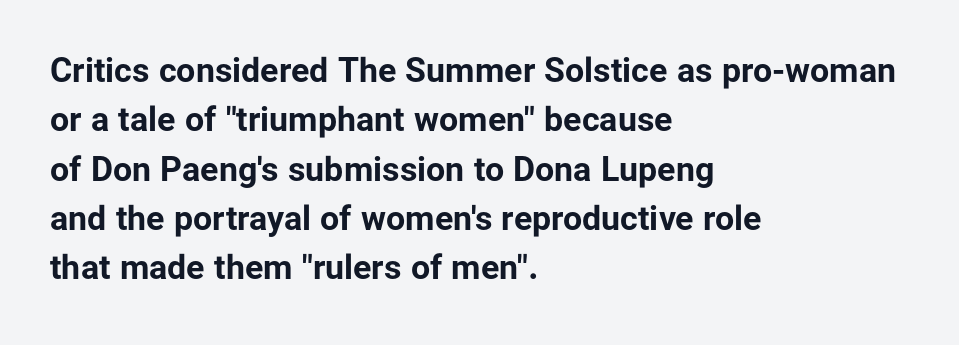
{"serif": "no", "italic": "no", "bold": "yes", "weight": "bold", "width": "normal", "stroke_contrast": "low", "x_height": "medium", "monospaced": "no", "underline": "no", "align": "left", "line_spacing": "normal", "line_spacing_ratio": 1.45, "letter_spacing": "normal", "letter_spacing_em": 0.0, "glyph_px": 34}
